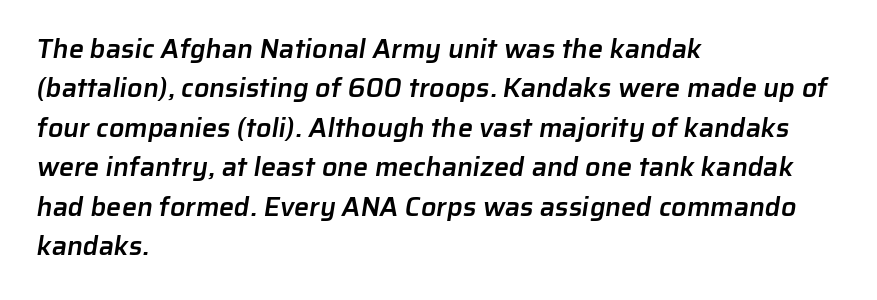
Moderately thickened strokes mark this as semibold type. One-word summary of the alignment: left. These lines keep a tight, regular rhythm from letter to letter. A normal amount of white space separates one row of letters from the next.
